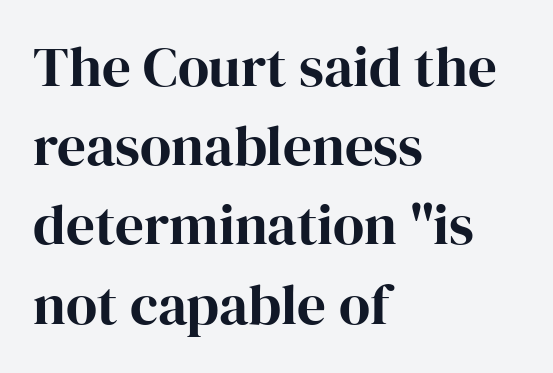
Tall strokes in this sample are plumb rather than angled. Small tapered or slab feet sit at the stroke ends, so this counts as serif. The line-height multiplier appears to be the usual default. Inter-character spacing is left at the font's built-in metrics. Here the designer chose a conventional face with non-uniform glyph widths. Underlining? Definitely not there.
